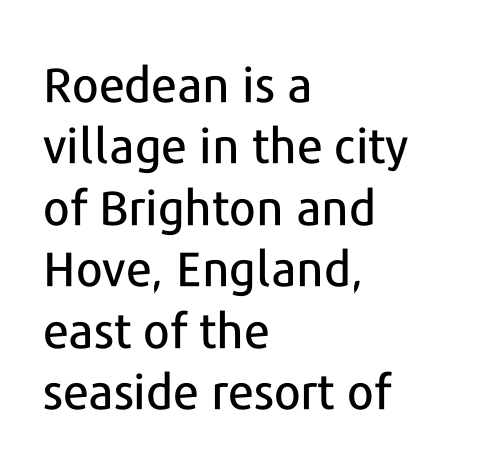
{"serif": "no", "italic": "no", "width": "normal", "stroke_contrast": "low", "x_height": "medium", "monospaced": "no", "underline": "no", "align": "left", "line_spacing": "normal", "line_spacing_ratio": 1.28, "letter_spacing": "normal", "letter_spacing_em": 0.0, "glyph_px": 48}
